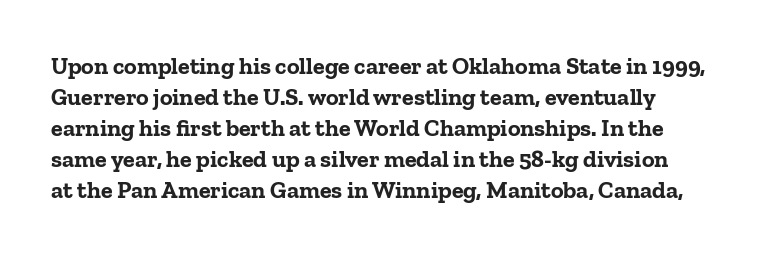
The face used here is rendered with its standard letterfit. A dark, heavy texture on the line: the type is bold. Horizontal bands of white between lines are of average thickness. The typography opts for an upright posture over an oblique one. The baseline area is clear.
